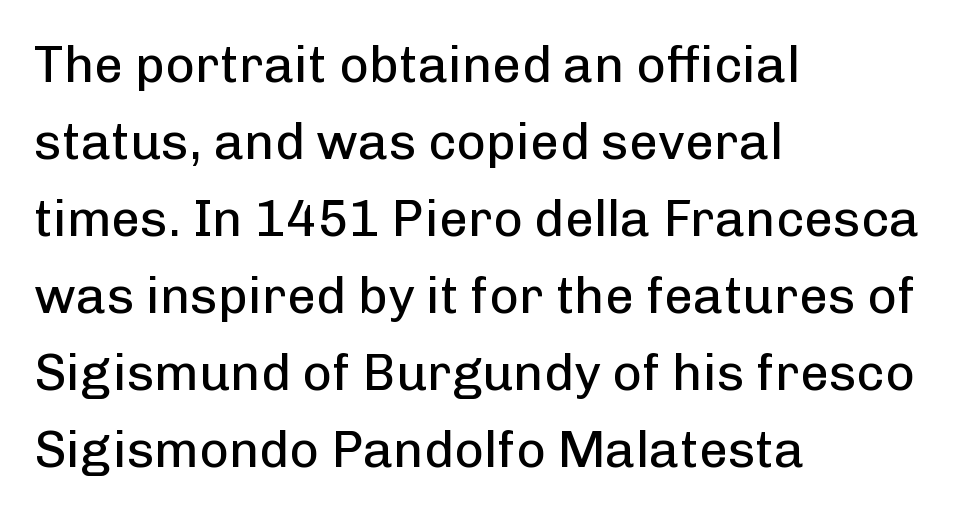
{"serif": "no", "italic": "no", "bold": "no", "weight": "regular", "width": "normal", "stroke_contrast": "low", "x_height": "medium", "monospaced": "no", "underline": "no", "align": "left", "line_spacing": "normal", "line_spacing_ratio": 1.51, "letter_spacing": "normal", "letter_spacing_em": 0.0, "glyph_px": 51}
